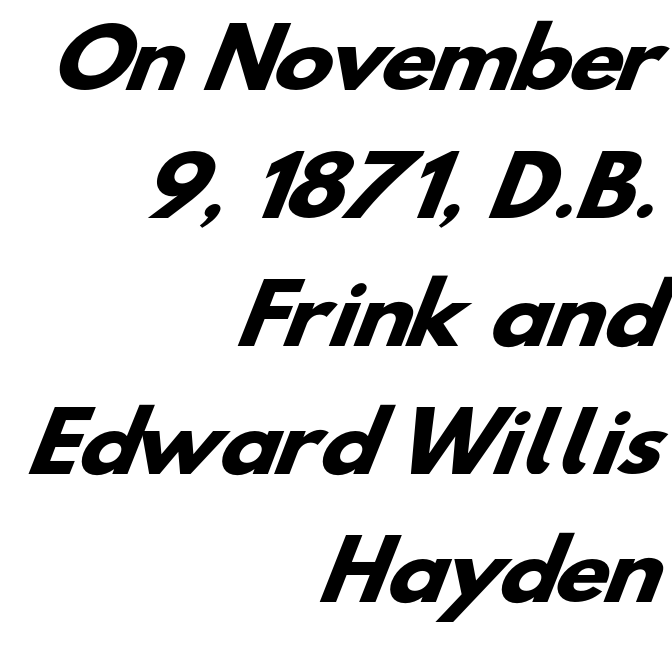
The image shows 79 px heavy, wide sans-serif type; set right-aligned, normal line spacing (1.62x), normal letter spacing, not underlined; low stroke contrast and a small x-height.
